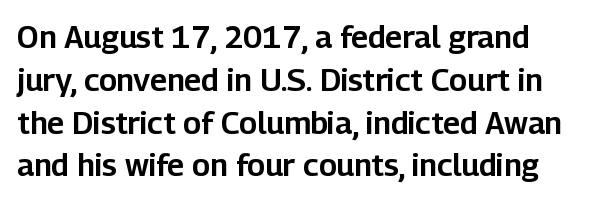
Q: Is the text italic (slanted)? A: No, it is upright.
Q: Is the typeface a serif or a sans-serif typeface? A: Sans-serif.
Q: Is the text underlined? A: No.
Q: Is the spacing between letters normal or unusually wide? A: Normal.
Q: Is the spacing between lines tight, normal or loose? A: Normal.
Q: Width (condensed, normal, or wide)? A: Normal.
Q: Stroke contrast? A: Low.
Q: x-height? A: Medium.
Q: Monospaced? A: No.
